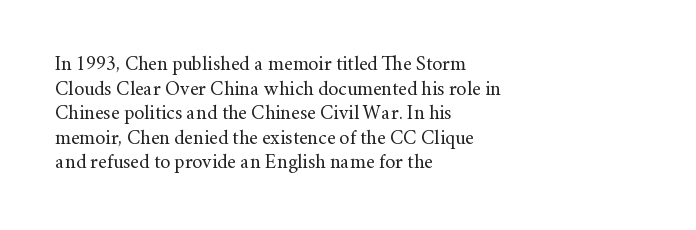
The image shows 20 px text type, upright; set left-aligned, line spacing 1.23x, normal letter spacing, not underlined.
